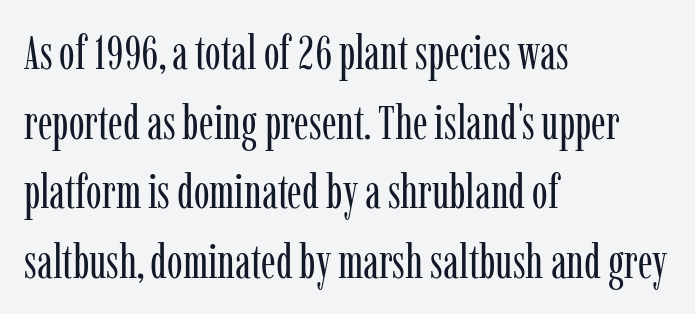
{"serif": "yes", "italic": "no", "bold": "no", "weight": "regular", "width": "condensed", "stroke_contrast": "low", "x_height": "medium", "monospaced": "no", "underline": "no", "align": "left", "line_spacing": "normal", "line_spacing_ratio": 1.48, "letter_spacing": "normal", "letter_spacing_em": 0.0, "glyph_px": 47}
